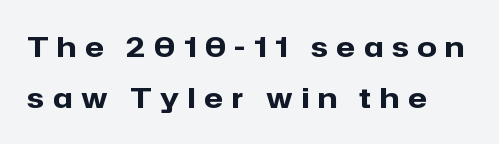
{"serif": "no", "italic": "no", "bold": "yes", "weight": "heavy", "width": "normal", "stroke_contrast": "low", "x_height": "medium", "monospaced": "no", "underline": "no", "align": "left", "line_spacing_ratio": 1.82, "letter_spacing": "wide", "letter_spacing_em": 0.31, "glyph_px": 28}
